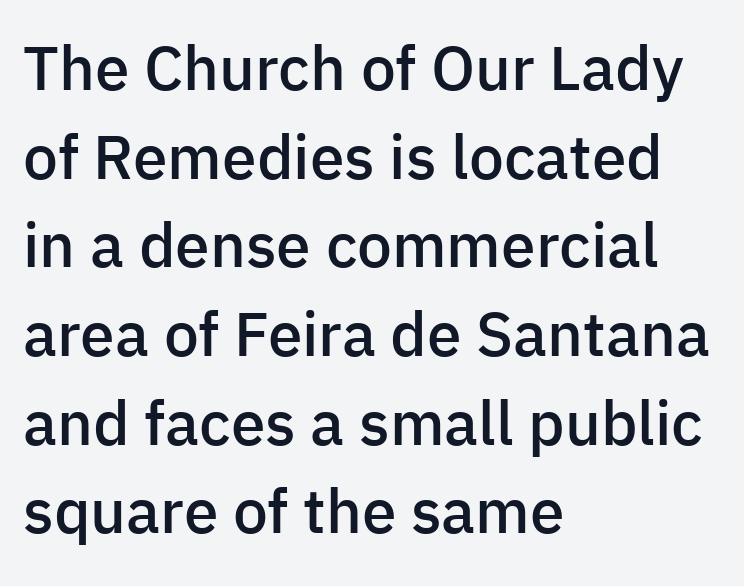
Q: Is the text bold? A: Semi-bold.
Q: Is the text italic (slanted)? A: No, it is upright.
Q: Is the typeface a serif or a sans-serif typeface? A: Sans-serif.
Q: Is the text underlined? A: No.
Q: How is the paragraph aligned? A: Left-aligned.
Q: Is the spacing between letters normal or unusually wide? A: Normal.
Q: Is the spacing between lines tight, normal or loose? A: Normal.
Q: Width (condensed, normal, or wide)? A: Normal.
Q: Stroke contrast? A: Low.
Q: x-height? A: Medium.
Q: Monospaced? A: No.
